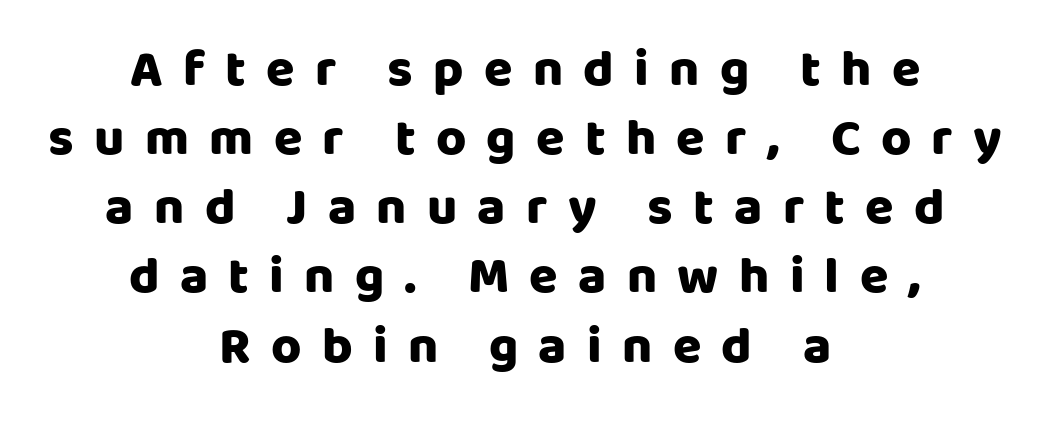
The image shows 52 px heavy sans-serif type, upright; set centered, normal line spacing (1.33x), unusually wide letter spacing (+0.39 em), not underlined; low stroke contrast and a large x-height.
